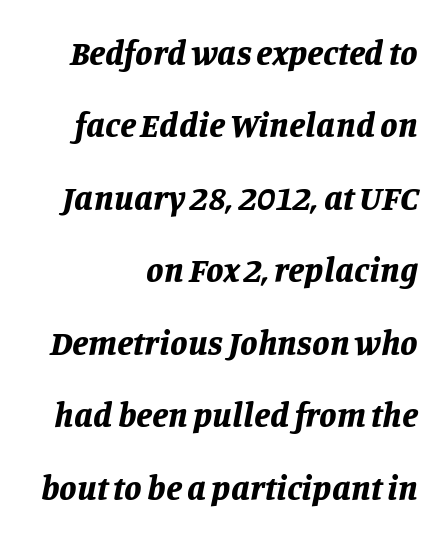
{"italic": "yes", "lean": "right", "slant_degrees": 11, "bold": "yes", "weight": "bold", "width": "normal", "stroke_contrast": "low", "x_height": "large", "monospaced": "no", "underline": "no", "align": "right", "line_spacing": "loose", "line_spacing_ratio": 2.07, "letter_spacing": "normal", "letter_spacing_em": 0.0, "glyph_px": 35}
